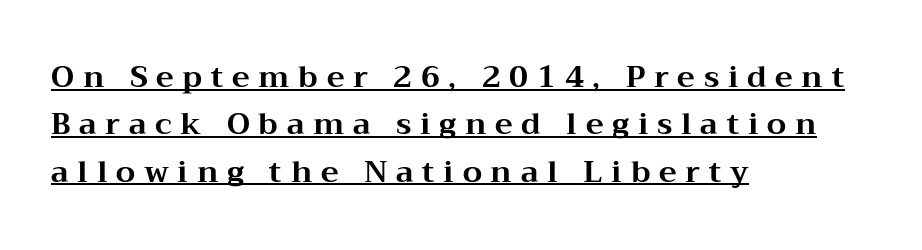
The image shows 30 px bold, wide serif type, upright; set left-aligned, normal line spacing (1.58x), unusually wide letter spacing (+0.29 em), underlined; medium stroke contrast and a medium x-height.
